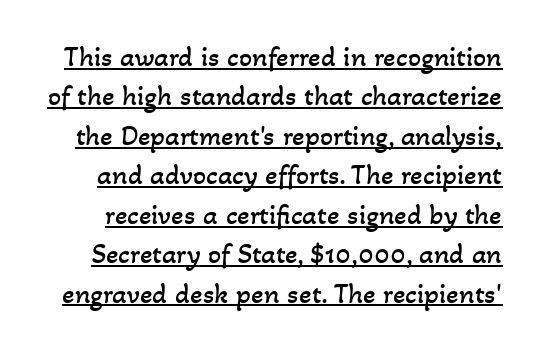
{"bold": "no", "weight": "regular", "width": "normal", "stroke_contrast": "low", "x_height": "small", "monospaced": "no", "underline": "yes", "line_spacing": "normal", "line_spacing_ratio": 1.36, "letter_spacing": "normal", "letter_spacing_em": 0.0, "glyph_px": 29}
